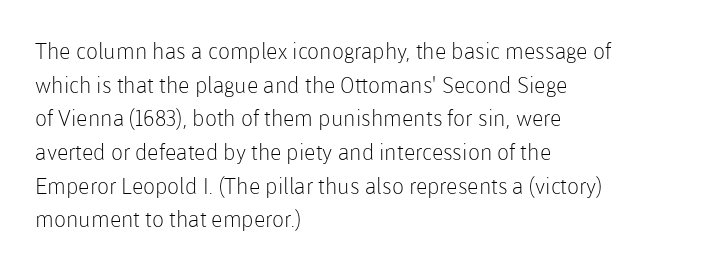
Unbolded letterforms with no extra heft. The letterforms sit shoulder to shoulder at normal distance. Line spacing here is normal. Glance below the letters and you will spot only blank space. Visually the block forms a straight wall on the left and a jagged coastline on the right.
